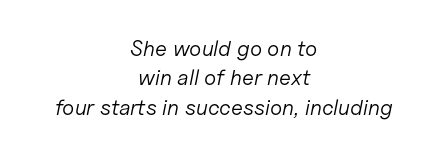
Q: Is the text bold? A: No.
Q: Is the text italic (slanted)? A: Yes, it leans right by about 11 degrees.
Q: Is the text underlined? A: No.
Q: How is the paragraph aligned? A: Centered.
Q: Is the spacing between letters normal or unusually wide? A: Normal.
Q: Is the spacing between lines tight, normal or loose? A: Normal.
